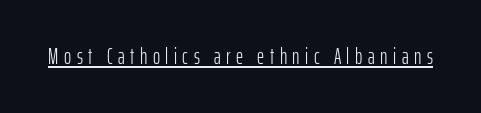
{"italic": "no", "bold": "no", "underline": "yes", "letter_spacing": "wide", "letter_spacing_em": 0.25, "glyph_px": 22}
